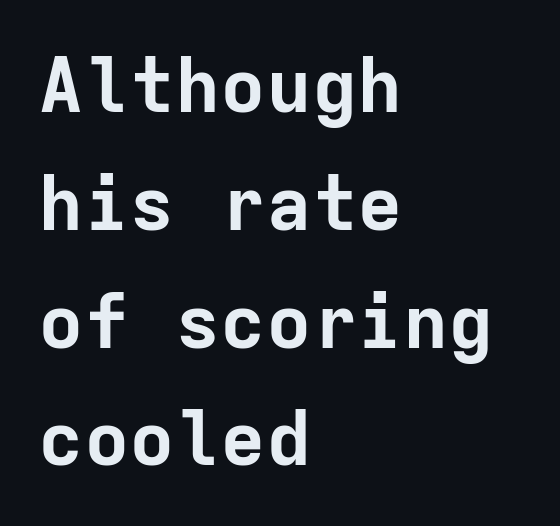
The image shows 76 px bold sans-serif type, upright, monospaced; set left-aligned, normal line spacing (1.55x), normal letter spacing, not underlined; low stroke contrast and a medium x-height.
